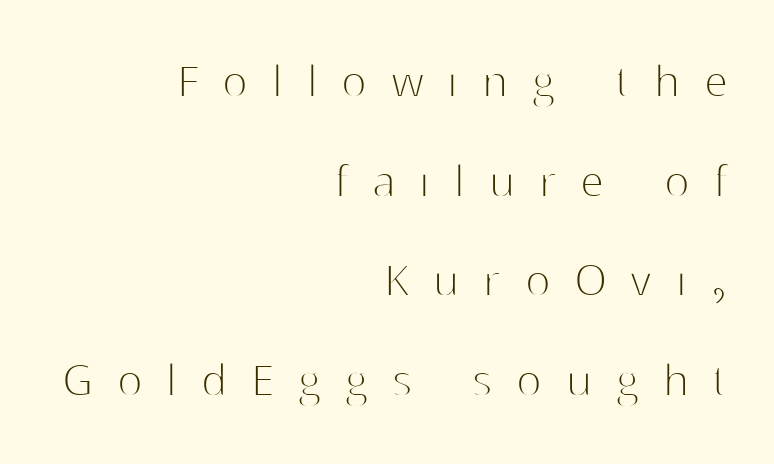
Regarding serifs, this sample does without them. Horizontally, the lines are justified to the trailing edge only. On a weight scale, this lands at 450 or below. Plain, unruled lines of type. The letterforms stand isolated, each surrounded by extra space. The face used here is proportionally spaced, like ordinary book or web type.
